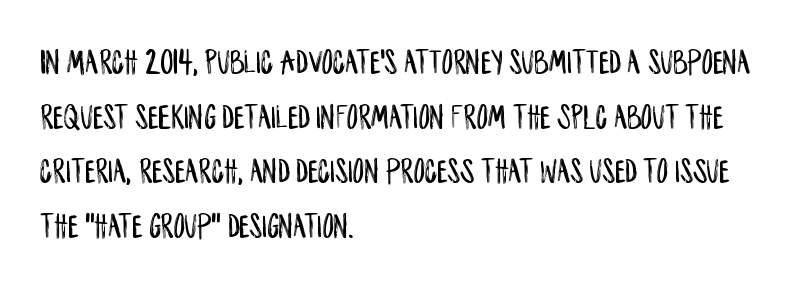
{"serif": "no", "italic": "no", "width": "condensed", "stroke_contrast": "low", "x_height": "large", "monospaced": "no", "underline": "no", "align": "left", "line_spacing": "normal", "line_spacing_ratio": 1.56, "letter_spacing": "normal", "letter_spacing_em": 0.0, "glyph_px": 35}
